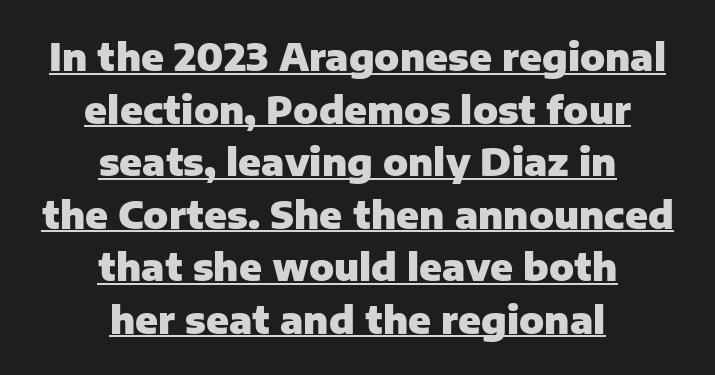
The image shows 37 px heavy sans-serif type, upright; set centered, normal line spacing (1.42x), normal letter spacing, underlined; low stroke contrast and a medium x-height.
